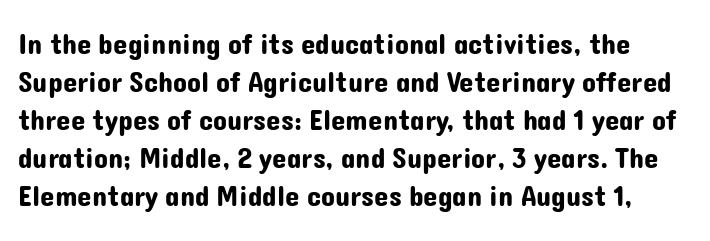
Q: Is the text italic (slanted)? A: No, it is upright.
Q: Is the typeface a serif or a sans-serif typeface? A: Sans-serif.
Q: Is the text underlined? A: No.
Q: Is the spacing between letters normal or unusually wide? A: Normal.
Q: Is the spacing between lines tight, normal or loose? A: Normal.
Q: Width (condensed, normal, or wide)? A: Normal.
Q: Stroke contrast? A: Low.
Q: x-height? A: Medium.
Q: Monospaced? A: No.
